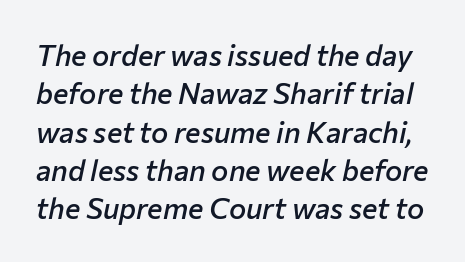
The image shows 29 px semibold type, italic (leaning right); set normal line spacing (1.32x), normal letter spacing, not underlined; low stroke contrast and a medium x-height.
